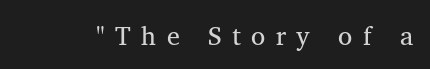
The horizontal fit of the characters is loose and conspicuously gappy. The passage shown is not bold in any degree. The words here are not underlined.
